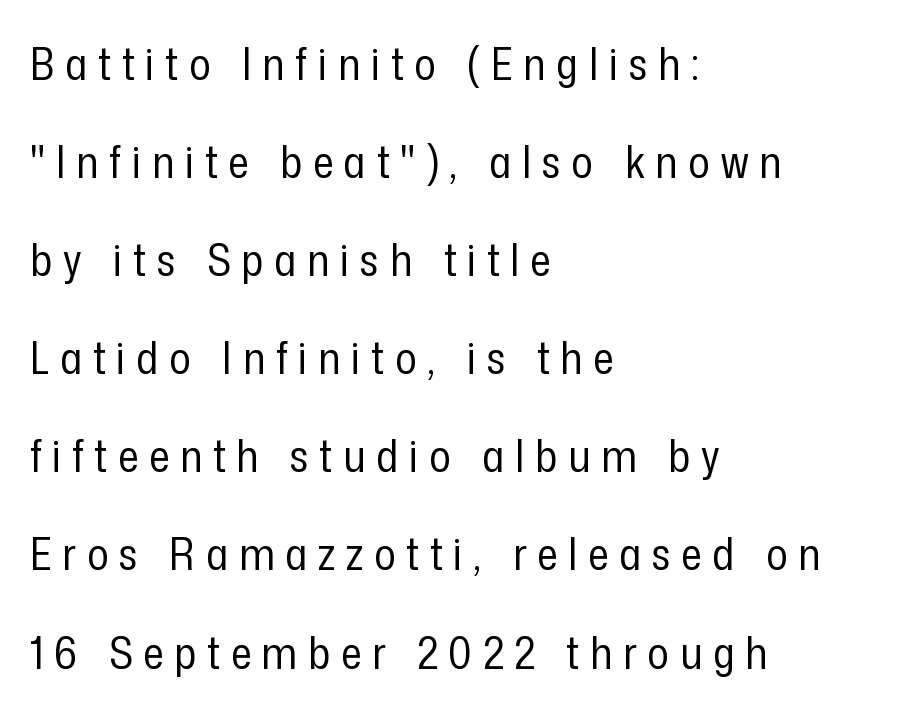
The image shows 45 px regular-weight, condensed sans-serif type, upright; set left-aligned, loose line spacing (2.18x), unusually wide letter spacing (+0.24 em), not underlined; low stroke contrast and a medium x-height.
